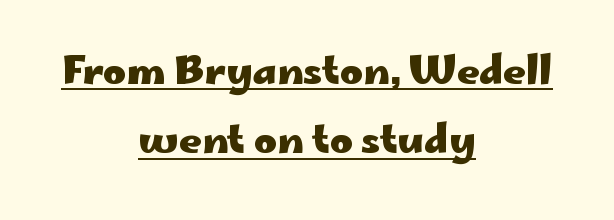
{"serif": "no", "italic": "no", "bold": "yes", "weight": "heavy", "width": "wide", "stroke_contrast": "low", "x_height": "small", "monospaced": "no", "underline": "yes", "align": "center", "line_spacing_ratio": 1.78, "letter_spacing": "normal", "letter_spacing_em": 0.0, "glyph_px": 39}
